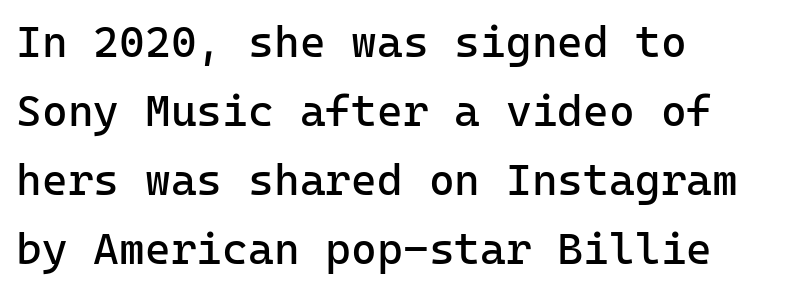
{"serif": "no", "italic": "no", "bold": "no", "weight": "regular", "width": "normal", "stroke_contrast": "low", "x_height": "medium", "monospaced": "yes", "underline": "no", "align": "left", "line_spacing": "normal", "line_spacing_ratio": 1.57, "letter_spacing": "normal", "letter_spacing_em": 0.0, "glyph_px": 44}
